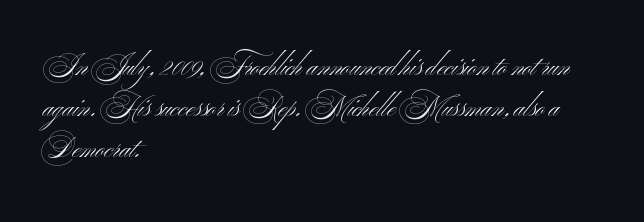
The passage shown stacks its lines at a standard gap. Plain, unruled lines of type. Summary of weight: not heavy and not bold. The rendering keeps characters at their native spacing.
